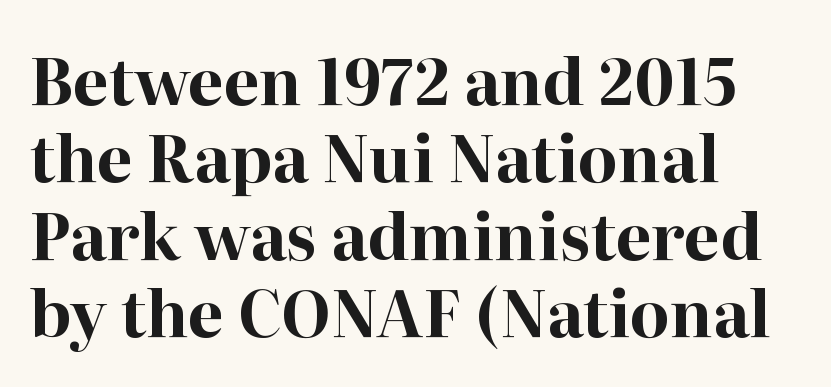
A full-strength bold gives these letters their thick strokes. The tracking reads as untouched default to a designer's eye. The baseline area is clear. These lines are composed in type with serifs.
